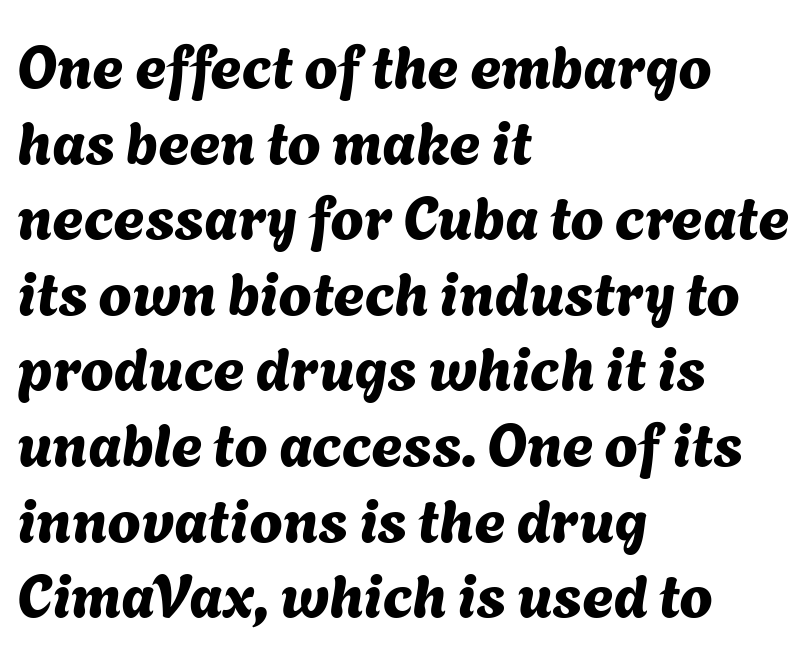
The image shows 60 px sans-serif type; set left-aligned, normal line spacing (1.26x), normal letter spacing, not underlined; medium stroke contrast and a medium x-height.
